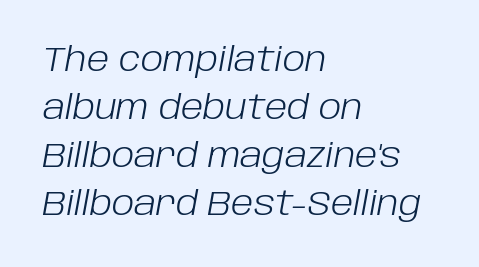
The image shows 34 px light type, italic (leaning right); set left-aligned, normal line spacing (1.41x), normal letter spacing, not underlined; low stroke contrast and a large x-height.
